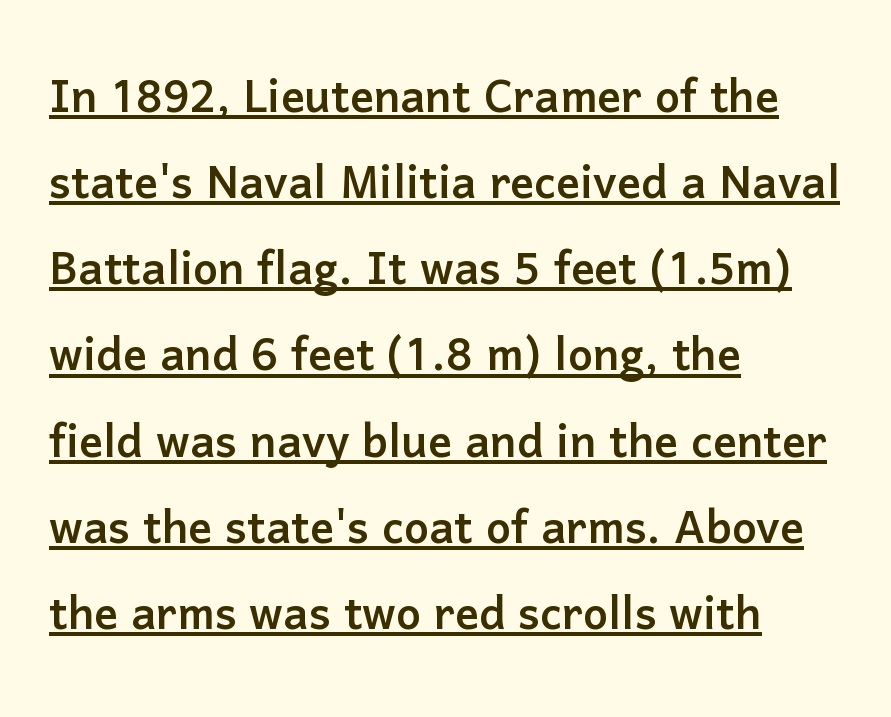
A typesetter would label this face a sans. These lines were composed using upright roman letters. Evenly set lines give the paragraph a standard silhouette. Looks like regular typesetting: each glyph gets only the width it needs. Quick note: underline on.
